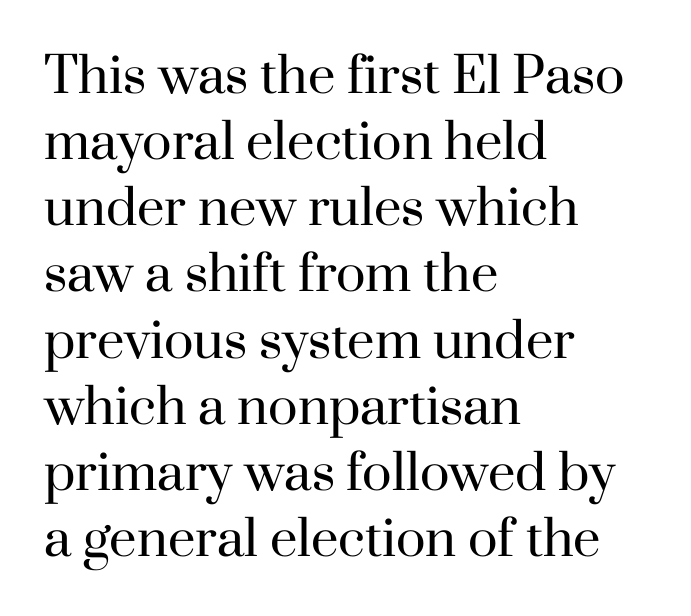
The image shows 49 px regular-weight serif type, upright; set left-aligned, normal line spacing (1.35x), normal letter spacing, not underlined; high stroke contrast and a small x-height.
